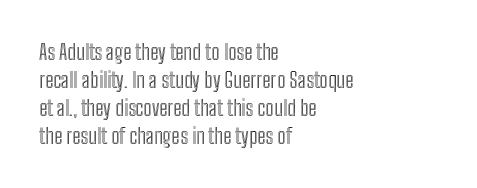
If you measured baseline to baseline, you'd find a middling distance. Descenders are the only things crossing below the line. The lines in this sample share a left origin and differ only in where they stop. Letter spacing: default. Quick note: not italic, upright.
